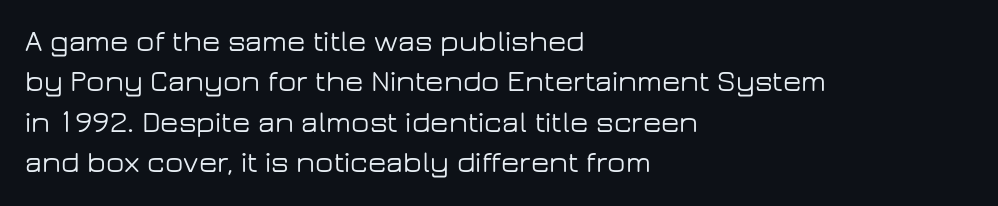
The line-height multiplier appears to be the usual default. Check where the strokes stop: nothing finishes them off — pure sans. Caption: standard tracking, unaltered. Compared with a centered layout, this one pins lines to the left instead. Spacing verdict: proportional, widths tailored to each character.
